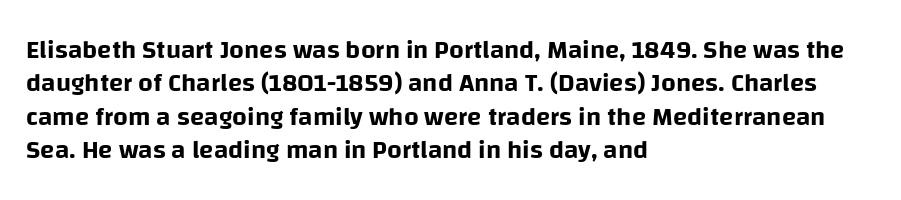
The image shows 26 px text type, upright; set left-aligned, normal line spacing (1.28x), normal letter spacing, not underlined.
